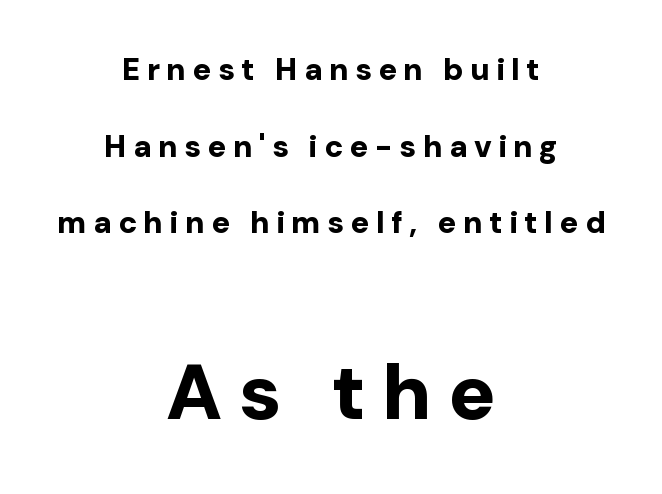
The image shows 78 px bold sans-serif type, upright; set centered, loose line spacing (2.47x), unusually wide letter spacing (+0.21 em), not underlined; the second (bottom) block is 2.52x larger; low stroke contrast and a medium x-height.
